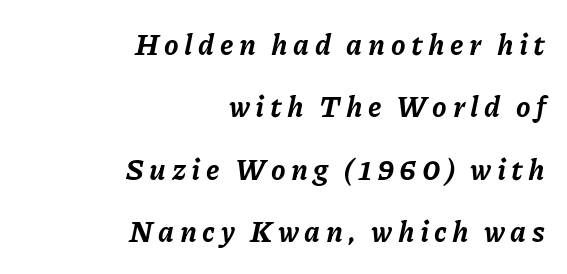
{"italic": "yes", "lean": "right", "slant_degrees": 11, "bold": "yes", "weight": "bold", "width": "normal", "stroke_contrast": "low", "x_height": "medium", "monospaced": "no", "underline": "no", "align": "right", "line_spacing": "loose", "line_spacing_ratio": 2.15, "glyph_px": 29}
